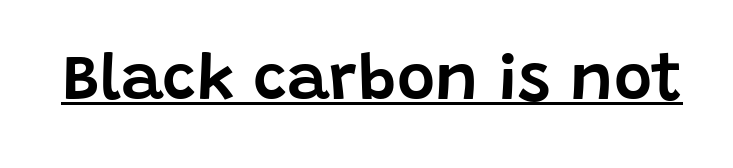
This sample uses an upright cut, with every glyph sitting square on the baseline. The face used here is a sans, in the tradition of grotesques and geometrics. A continuous stroke trails under the words, as in a hyperlink. A typesetter would call this zero additional tracking.
